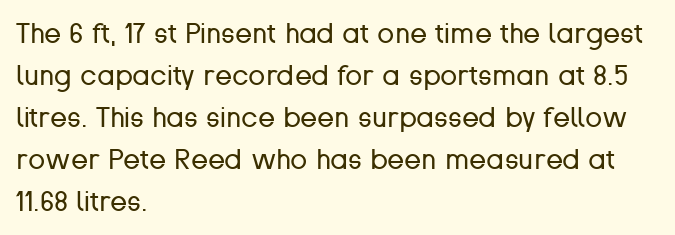
Q: Is the text bold? A: No.
Q: Is the text italic (slanted)? A: No, it is upright.
Q: Is the typeface a serif or a sans-serif typeface? A: Sans-serif.
Q: Is the text underlined? A: No.
Q: How is the paragraph aligned? A: Left-aligned.
Q: Is the spacing between letters normal or unusually wide? A: Normal.
Q: Is the spacing between lines tight, normal or loose? A: Normal.
Q: Width (condensed, normal, or wide)? A: Normal.
Q: Stroke contrast? A: Low.
Q: x-height? A: Medium.
Q: Monospaced? A: No.
